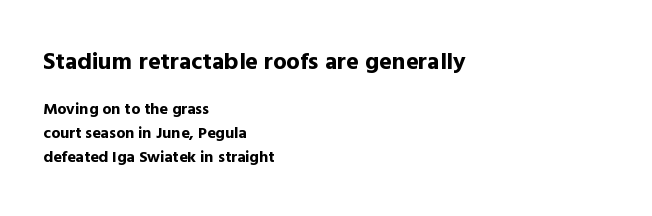
The image shows 24 px bold type, upright; set left-aligned, normal line spacing (1.47x), normal letter spacing, not underlined; the first (top) block is 1.5x larger.
